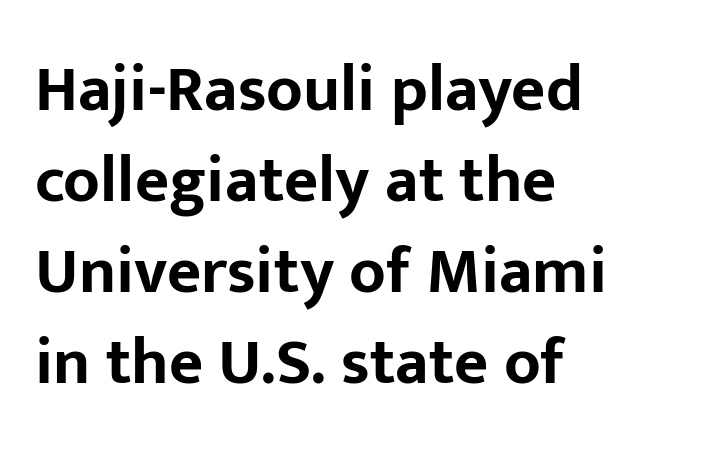
Q: Is the text bold? A: Yes.
Q: Is the text italic (slanted)? A: No, it is upright.
Q: Is the typeface a serif or a sans-serif typeface? A: Sans-serif.
Q: Is the text underlined? A: No.
Q: How is the paragraph aligned? A: Left-aligned.
Q: Is the spacing between letters normal or unusually wide? A: Normal.
Q: Is the spacing between lines tight, normal or loose? A: Normal.
Q: Width (condensed, normal, or wide)? A: Normal.
Q: Stroke contrast? A: Low.
Q: x-height? A: Medium.
Q: Monospaced? A: No.
